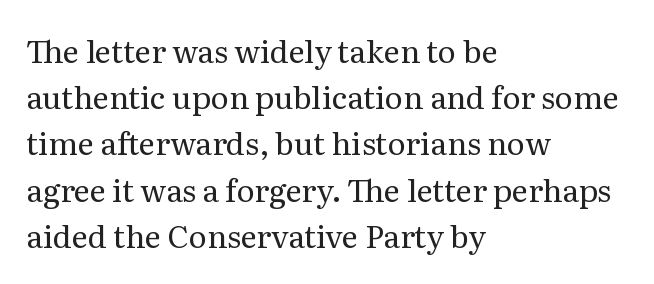
The image shows 31 px regular-weight serif type, upright; set left-aligned, normal line spacing (1.49x), normal letter spacing, not underlined; medium stroke contrast and a medium x-height.
